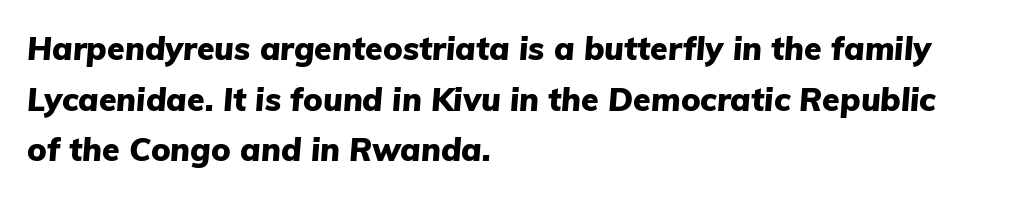
Honestly, there is no underline to notice here at all. The lettering tilts uniformly, giving the passage an italic look. The sample has been set heavy, in full bold. Each line starts at the same left margin while the right side varies.
